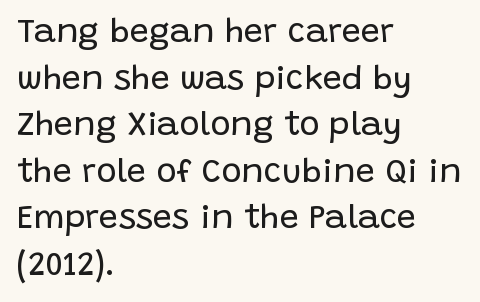
Q: Is the text bold? A: No.
Q: Is the text italic (slanted)? A: No, it is upright.
Q: Is the typeface a serif or a sans-serif typeface? A: Sans-serif.
Q: Is the text underlined? A: No.
Q: How is the paragraph aligned? A: Left-aligned.
Q: Is the spacing between letters normal or unusually wide? A: Normal.
Q: Is the spacing between lines tight, normal or loose? A: Normal.
Q: Width (condensed, normal, or wide)? A: Normal.
Q: Stroke contrast? A: Low.
Q: x-height? A: Large.
Q: Monospaced? A: No.
